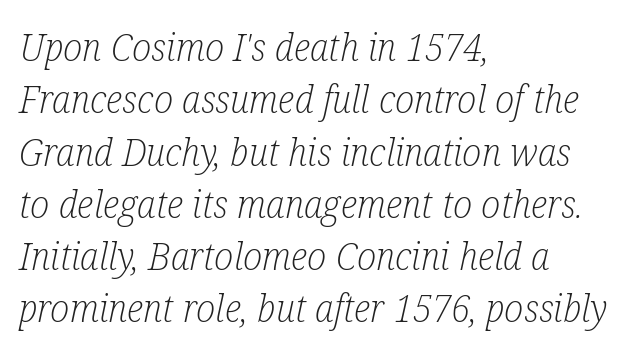
Quick note: interline space is typical. Here the glyphs are tracked normally, forming tight word shapes. Where is the straight margin? On the left. Lines of text with bare space underneath. The characters are drawn with everyday or finer stroke widths.
